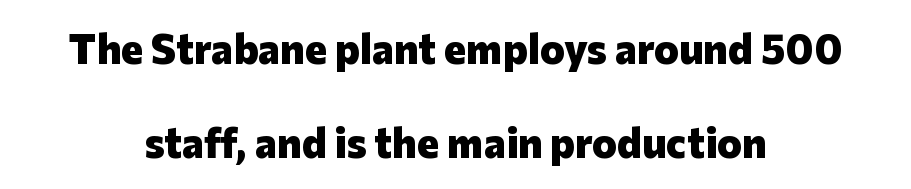
{"serif": "no", "italic": "no", "bold": "yes", "weight": "heavy", "width": "normal", "stroke_contrast": "low", "x_height": "medium", "monospaced": "no", "underline": "no", "align": "center", "line_spacing": "loose", "line_spacing_ratio": 2.24, "letter_spacing": "normal", "letter_spacing_em": 0.0, "glyph_px": 42}
